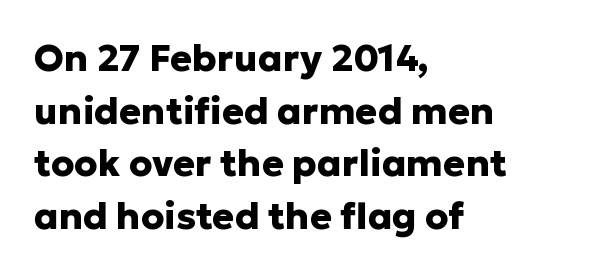
{"serif": "no", "italic": "no", "bold": "yes", "weight": "heavy", "width": "normal", "stroke_contrast": "low", "x_height": "medium", "monospaced": "no", "underline": "no", "align": "left", "line_spacing": "normal", "line_spacing_ratio": 1.42, "letter_spacing": "normal", "letter_spacing_em": 0.0, "glyph_px": 37}
